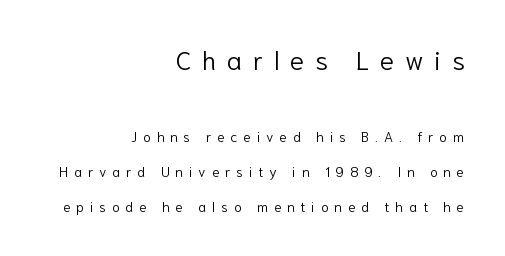
The image shows 26 px text type, upright; set right-aligned, loose line spacing (2.48x), unusually wide letter spacing (+0.42 em), not underlined; the first (top) block is 1.86x larger.
